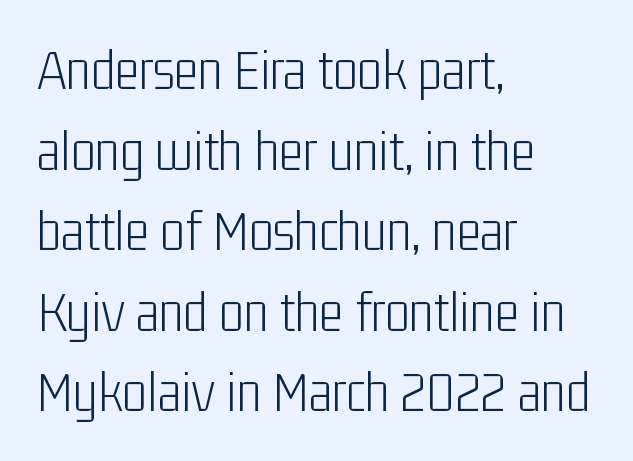
Visually the block forms a straight wall on the left and a jagged coastline on the right. Rendered with straight, roman letterforms. You can tell from the bare stems that sans-serif type was used. Proportional: the letters do not fall into vertical columns. The block of text has a typical density, with ordinary space between rows.
